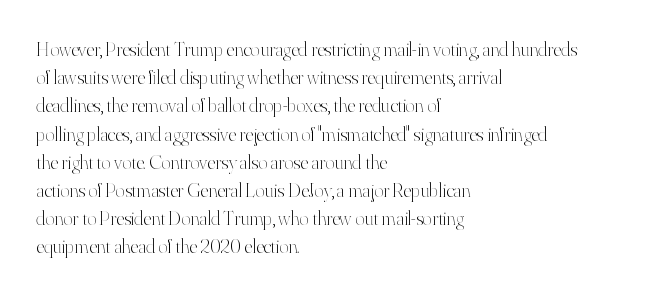
Nobody drew a line under any word here. When letters stand straight like this, we call the style roman or upright. The lines sit at an ordinary, default distance from one another. Summary of weight: not heavy and not bold.
